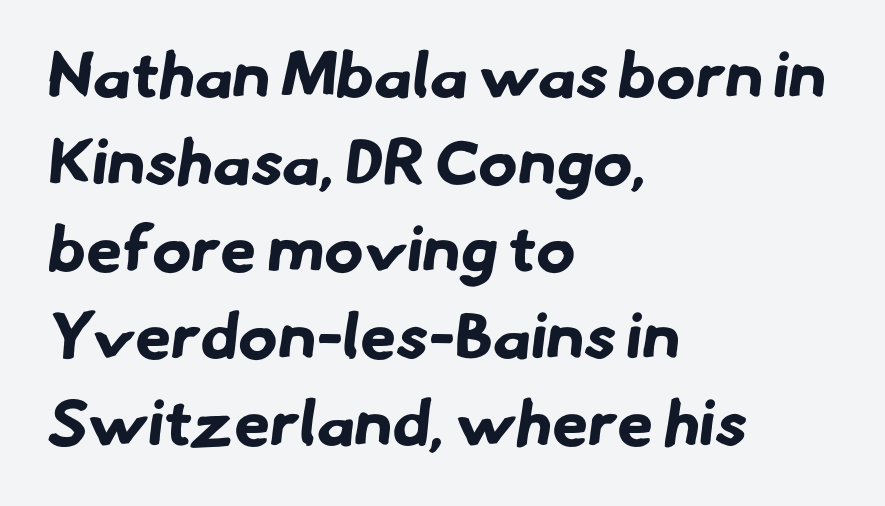
The image shows 65 px bold sans-serif type; set left-aligned, normal line spacing (1.34x), normal letter spacing, not underlined; low stroke contrast and a small x-height.
